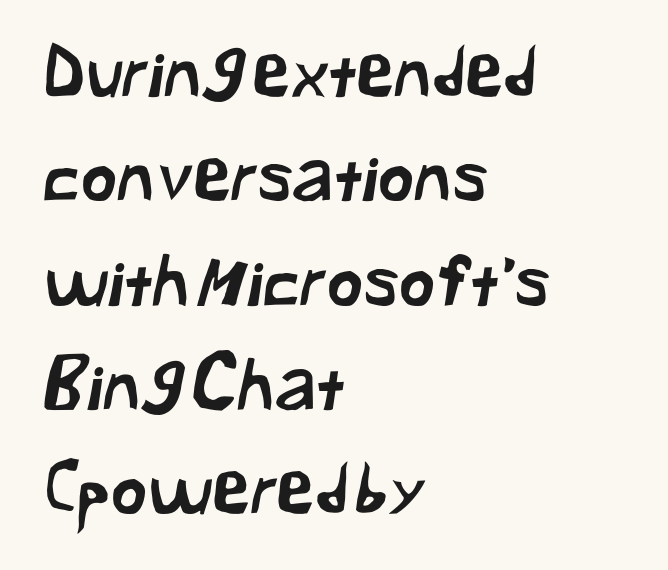
{"serif": "no", "width": "normal", "stroke_contrast": "low", "x_height": "medium", "monospaced": "no", "underline": "no", "align": "left", "line_spacing": "normal", "line_spacing_ratio": 1.49, "letter_spacing": "normal", "letter_spacing_em": 0.0, "glyph_px": 70}
